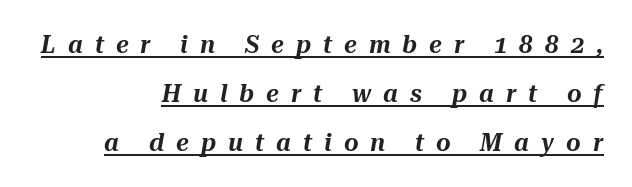
Glance below the letters and you will spot a drawn line. The face used here is rendered with a markedly widened letterfit. The axis of the letterforms is tilted away from vertical. The compositor pushed each line to the right boundary. Successive baselines arrive slowly, with a big drop between each.
